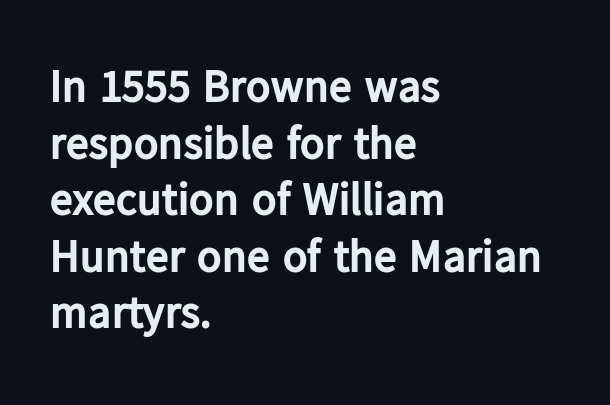
Q: Is the text bold? A: Yes.
Q: Is the text italic (slanted)? A: No, it is upright.
Q: Is the typeface a serif or a sans-serif typeface? A: Sans-serif.
Q: Is the text underlined? A: No.
Q: How is the paragraph aligned? A: Left-aligned.
Q: Is the spacing between letters normal or unusually wide? A: Normal.
Q: Width (condensed, normal, or wide)? A: Normal.
Q: Stroke contrast? A: Low.
Q: x-height? A: Medium.
Q: Monospaced? A: No.
